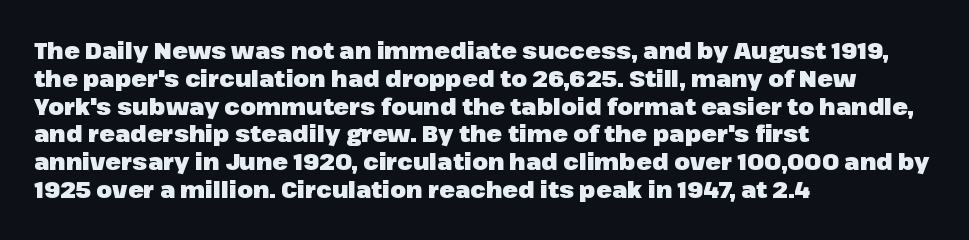
Q: Is the text bold? A: Yes.
Q: Is the text italic (slanted)? A: No, it is upright.
Q: Is the text underlined? A: No.
Q: How is the paragraph aligned? A: Left-aligned.
Q: Is the spacing between letters normal or unusually wide? A: Normal.
